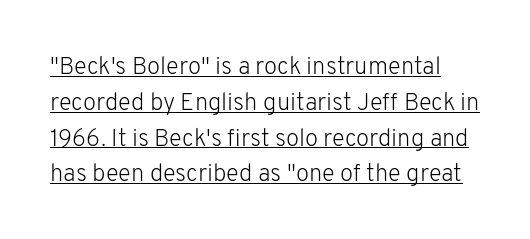
Q: Is the text bold? A: No.
Q: Is the text italic (slanted)? A: No, it is upright.
Q: Is the text underlined? A: Yes.
Q: Is the spacing between letters normal or unusually wide? A: Normal.
Q: Is the spacing between lines tight, normal or loose? A: Normal.
